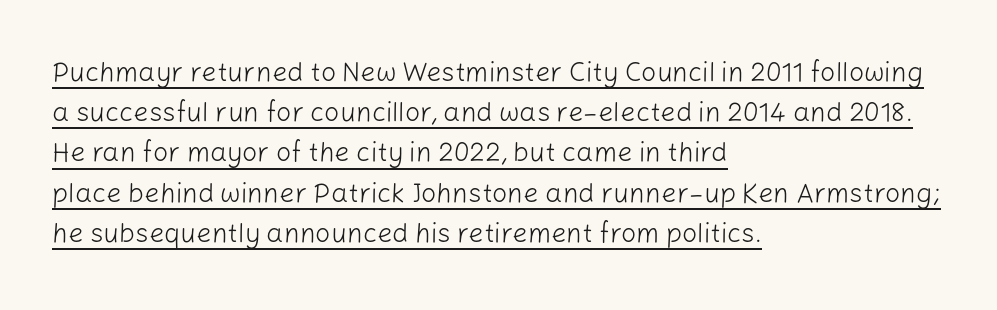
Observe the ordinary spacing: letters are neighbours, not strangers. Ascenders rise straight up at ninety degrees. Emphasis is given by a line drawn under the lettering. A quiet, ordinary-to-light weight characterises the typeface. These lines are set flush left with a ragged right edge. Quick note: interline space is typical.
